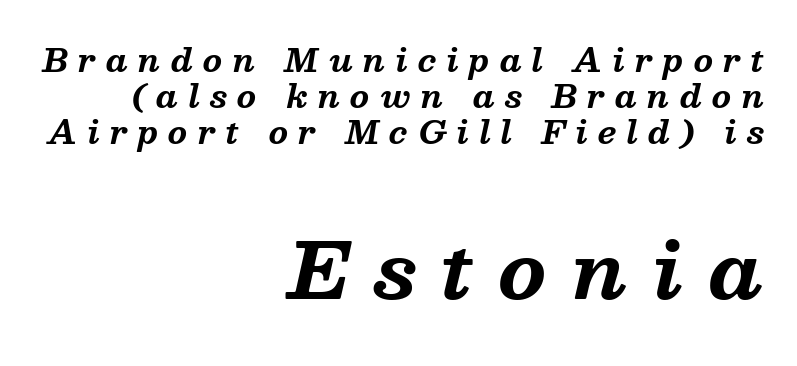
{"serif": "yes", "italic": "yes", "lean": "right", "slant_degrees": 13, "bold": "yes", "weight": "bold", "width": "normal", "stroke_contrast": "medium", "x_height": "medium", "monospaced": "no", "underline": "no", "align": "right", "line_spacing_ratio": 1.16, "letter_spacing": "wide", "letter_spacing_em": 0.33, "larger_block": "second", "size_ratio": 2.48, "glyph_px": 77}
